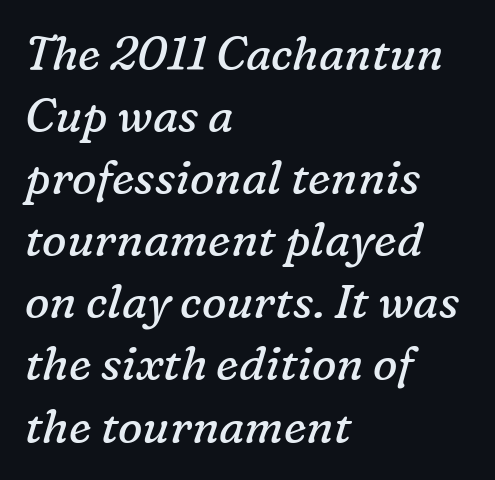
What kind of face is this? One with serifs. Baseline-to-baseline distance is the conventional proportion of letter height. Varying glyph widths throughout — classic text-font behaviour. No word sits above an underline. Compared with a typical body face, this is equally light or lighter still.
